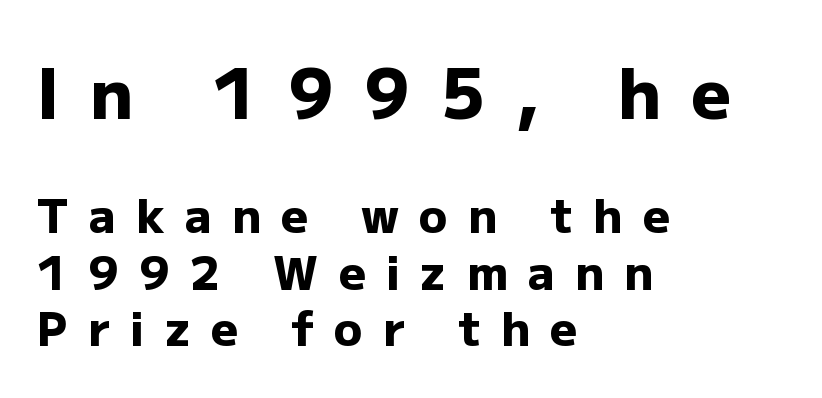
Q: Is the text bold? A: Yes.
Q: Is the text italic (slanted)? A: No, it is upright.
Q: Is the typeface a serif or a sans-serif typeface? A: Sans-serif.
Q: Is the text underlined? A: No.
Q: How is the paragraph aligned? A: Left-aligned.
Q: Is the spacing between letters normal or unusually wide? A: Unusually wide.
Q: Which block of text is set in a larger size, the first (top) or the second (bottom)? A: The first (top) one.
Q: Width (condensed, normal, or wide)? A: Normal.
Q: Stroke contrast? A: Low.
Q: x-height? A: Medium.
Q: Monospaced? A: No.
